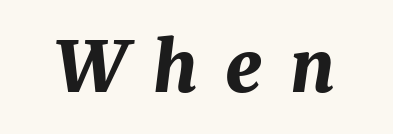
{"italic": "yes", "lean": "right", "slant_degrees": 7, "bold": "yes", "weight": "bold", "width": "normal", "stroke_contrast": "medium", "x_height": "medium", "monospaced": "no", "underline": "no", "letter_spacing": "wide", "letter_spacing_em": 0.39, "glyph_px": 71}
